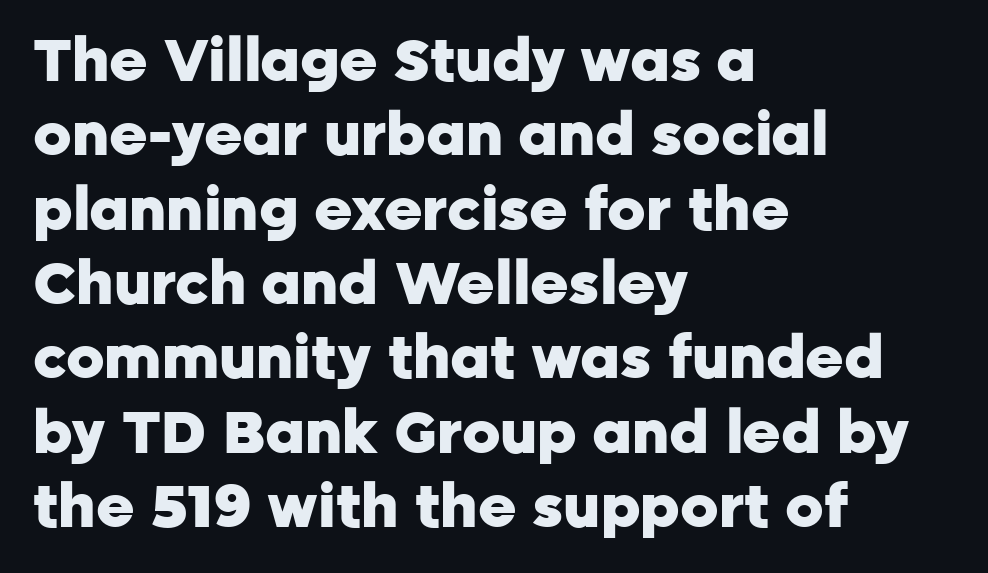
{"serif": "no", "italic": "no", "bold": "yes", "weight": "heavy", "width": "normal", "stroke_contrast": "low", "x_height": "medium", "monospaced": "no", "underline": "no", "align": "left", "line_spacing": "normal", "line_spacing_ratio": 1.26, "letter_spacing": "normal", "letter_spacing_em": 0.0, "glyph_px": 59}
